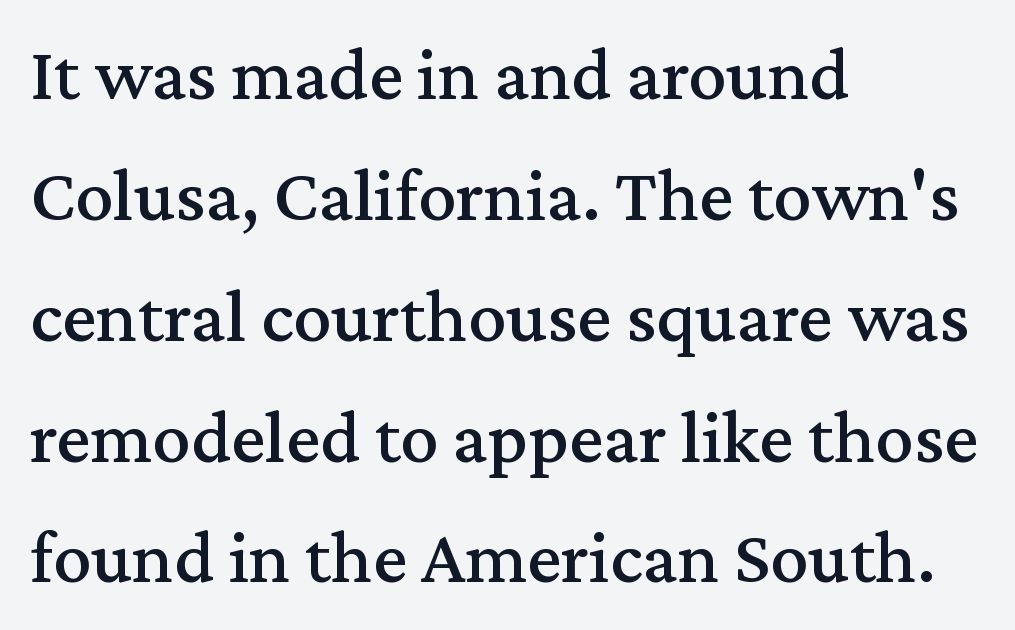
The image shows 76 px serif type, upright; set left-aligned, normal line spacing (1.59x), normal letter spacing, not underlined; medium stroke contrast and a medium x-height.
